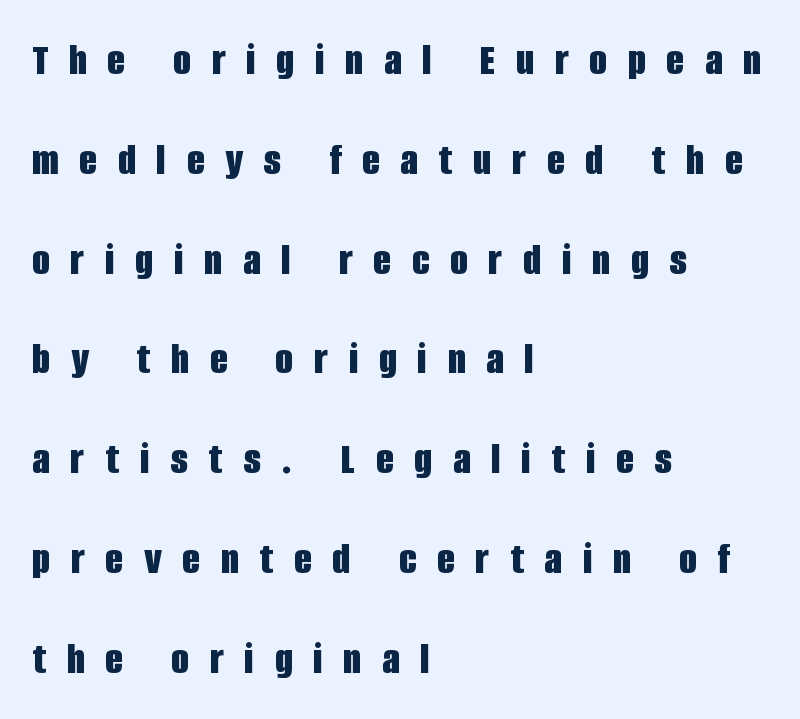
{"serif": "no", "italic": "no", "bold": "yes", "weight": "bold", "width": "condensed", "stroke_contrast": "low", "x_height": "large", "monospaced": "no", "underline": "no", "align": "left", "line_spacing": "loose", "line_spacing_ratio": 2.17, "letter_spacing": "wide", "letter_spacing_em": 0.45, "glyph_px": 46}
